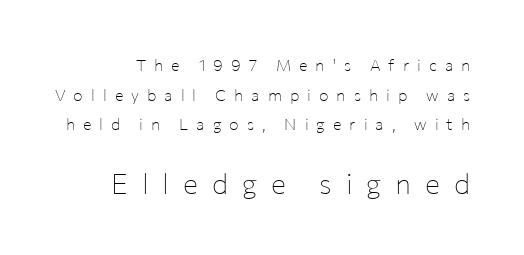
The type is letterspaced generously, with wide tracking. Here the designer chose a conventional face with non-uniform glyph widths. Style check: upright. Type without underlining. No heavy texture on the line: the type isn't bold.
